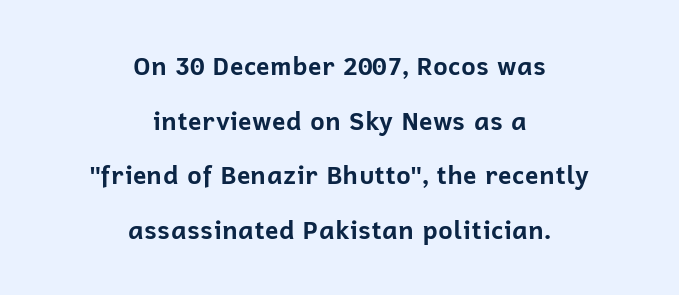
Horizontally, the lines are justified to the midpoint only. Between one letter and the next there's only the usual sliver of space. How would I describe the line gaps? Wide and relaxed. Has an underline been added? It has not. The face used here has the dense, thick strokes of a bold.
